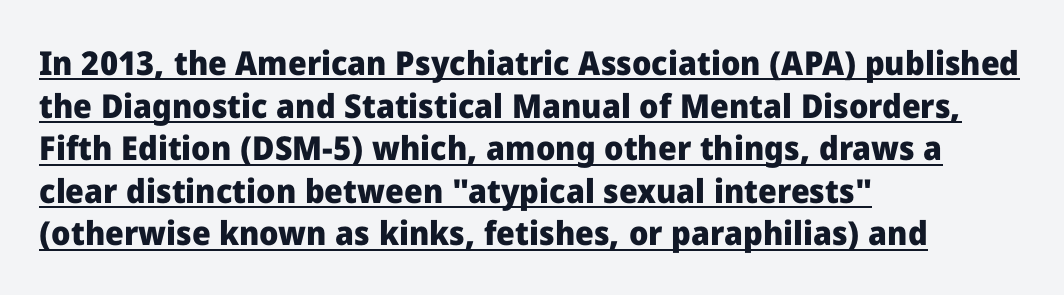
The image shows 33 px heavy sans-serif type, upright; set left-aligned, normal line spacing (1.29x), normal letter spacing, underlined; low stroke contrast and a medium x-height.
